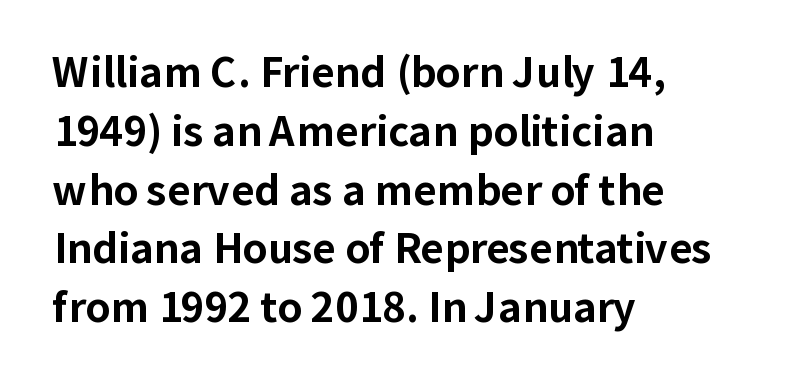
Q: Is the text bold? A: Yes.
Q: Is the text italic (slanted)? A: No, it is upright.
Q: Is the typeface a serif or a sans-serif typeface? A: Sans-serif.
Q: Is the text underlined? A: No.
Q: How is the paragraph aligned? A: Left-aligned.
Q: Is the spacing between letters normal or unusually wide? A: Normal.
Q: Is the spacing between lines tight, normal or loose? A: Normal.
Q: Width (condensed, normal, or wide)? A: Normal.
Q: Stroke contrast? A: Low.
Q: x-height? A: Medium.
Q: Monospaced? A: No.
